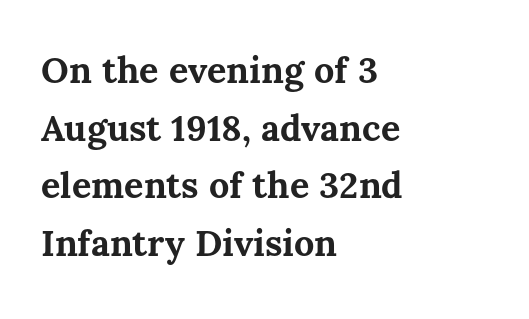
Q: Is the text bold? A: Yes.
Q: Is the text italic (slanted)? A: No, it is upright.
Q: Is the text underlined? A: No.
Q: How is the paragraph aligned? A: Left-aligned.
Q: Is the spacing between letters normal or unusually wide? A: Normal.
Q: Is the spacing between lines tight, normal or loose? A: Normal.
Q: Width (condensed, normal, or wide)? A: Normal.
Q: Stroke contrast? A: Medium.
Q: x-height? A: Medium.
Q: Monospaced? A: No.
